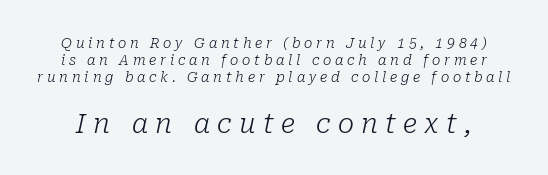
{"italic": "yes", "lean": "right", "slant_degrees": 10, "bold": "no", "underline": "no", "line_spacing_ratio": 1.2, "letter_spacing": "wide", "letter_spacing_em": 0.27, "larger_block": "second", "size_ratio": 1.93, "glyph_px": 27}
